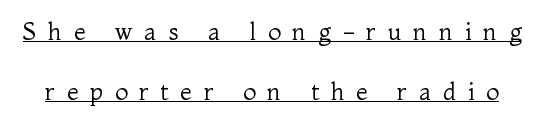
Stems and bowls with no extra thickness — not bold. In designer terms, the underline attribute is active on this setting. No italicization has been applied; the sample stays upright. Observe the wide spacing: letters keep a clear distance from each other.
